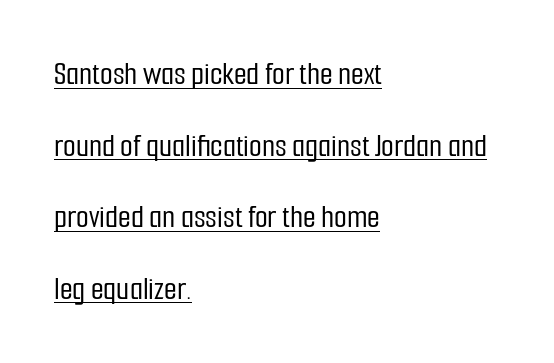
In CSS terms this would be text-align: left. Do the characters align in a grid? No, the font is proportional. Posture: vertical. The passage shown stacks its lines with a broad gap.
